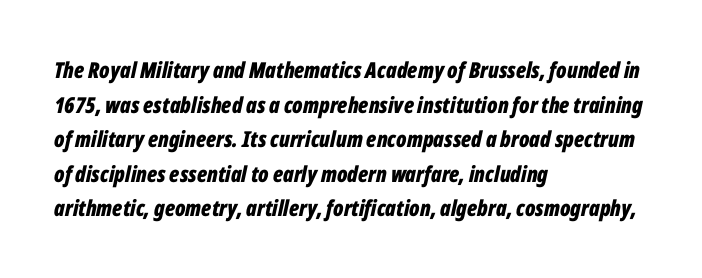
The image shows 22 px bold type, italic (leaning right); set left-aligned, normal line spacing (1.57x), normal letter spacing, not underlined.
